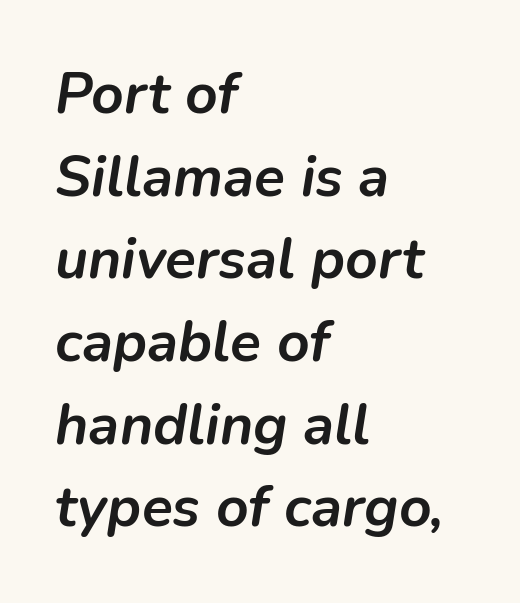
This sample has the flowing, uneven cadence of proportional lettering. Rule under the text: the space is simply empty. Rendered with sloped, italic letterforms. Thick stems and heavy bowls — unmistakably bold.
